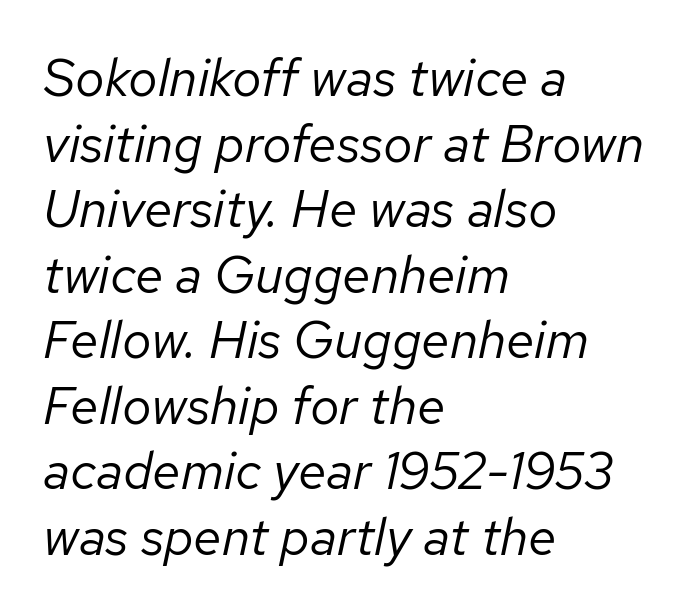
Q: Is the text bold? A: No.
Q: Is the text italic (slanted)? A: Yes, it leans right by about 12 degrees.
Q: Is the text underlined? A: No.
Q: How is the paragraph aligned? A: Left-aligned.
Q: Is the spacing between letters normal or unusually wide? A: Normal.
Q: Is the spacing between lines tight, normal or loose? A: Normal.
Q: Width (condensed, normal, or wide)? A: Normal.
Q: Stroke contrast? A: Low.
Q: x-height? A: Medium.
Q: Monospaced? A: No.
